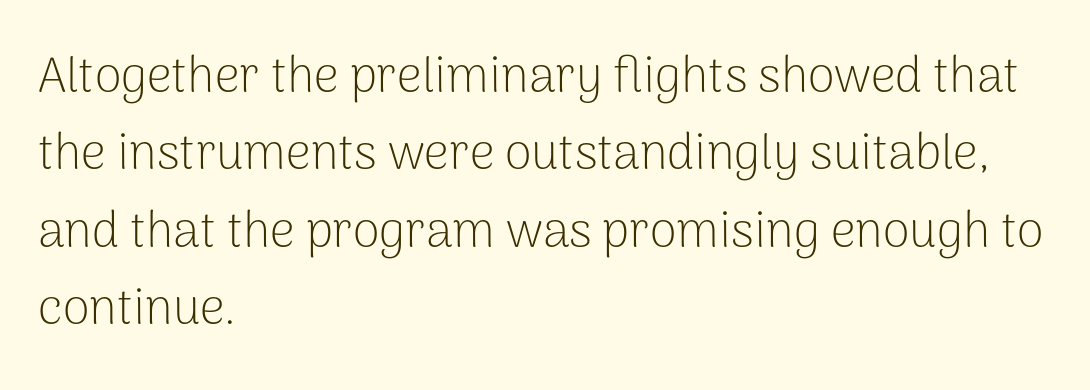
{"serif": "no", "italic": "no", "bold": "no", "weight": "light", "width": "normal", "stroke_contrast": "low", "x_height": "medium", "monospaced": "no", "underline": "no", "align": "left", "line_spacing": "normal", "line_spacing_ratio": 1.58, "letter_spacing": "normal", "letter_spacing_em": 0.0, "glyph_px": 49}
